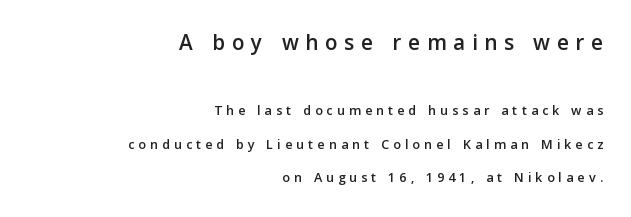
{"italic": "no", "underline": "no", "align": "right", "line_spacing": "loose", "line_spacing_ratio": 2.39, "letter_spacing": "wide", "letter_spacing_em": 0.29, "larger_block": "first", "size_ratio": 1.64, "glyph_px": 23}
